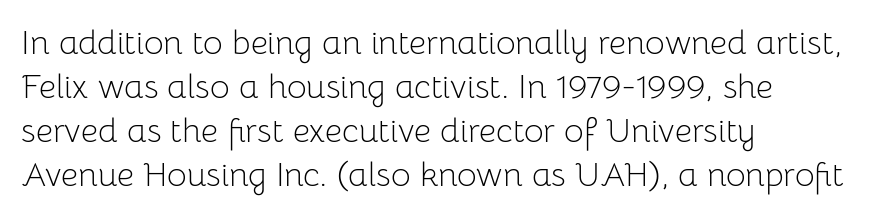
Q: Is the text bold? A: No.
Q: Is the text italic (slanted)? A: No, it is upright.
Q: Is the typeface a serif or a sans-serif typeface? A: Sans-serif.
Q: Is the text underlined? A: No.
Q: How is the paragraph aligned? A: Left-aligned.
Q: Is the spacing between letters normal or unusually wide? A: Normal.
Q: Is the spacing between lines tight, normal or loose? A: Normal.
Q: Width (condensed, normal, or wide)? A: Normal.
Q: Stroke contrast? A: Low.
Q: x-height? A: Medium.
Q: Monospaced? A: No.
